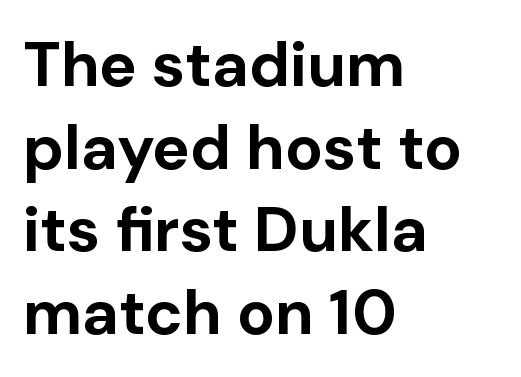
{"serif": "no", "italic": "no", "bold": "yes", "weight": "bold", "width": "normal", "stroke_contrast": "low", "x_height": "medium", "monospaced": "no", "underline": "no", "align": "left", "line_spacing": "normal", "line_spacing_ratio": 1.31, "letter_spacing": "normal", "letter_spacing_em": 0.0, "glyph_px": 63}
